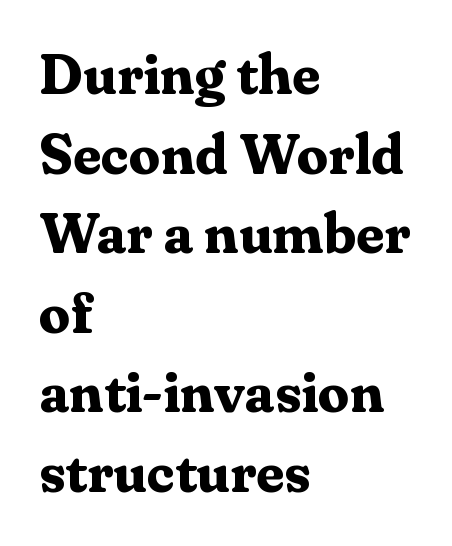
The paragraph shown leans on its left margin. If you drew a line through each stem, it would be perfectly vertical. Clear beneath every line of the passage. Is this a fixed-width face? No — the glyphs have proportional, varying widths.
